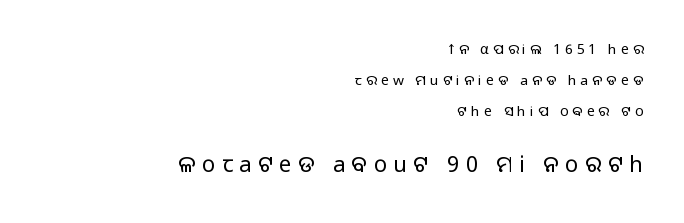
The image shows 22 px text type, upright; set right-aligned, loose line spacing (2.21x), unusually wide letter spacing (+0.29 em), not underlined; the second (bottom) block is 1.57x larger.
